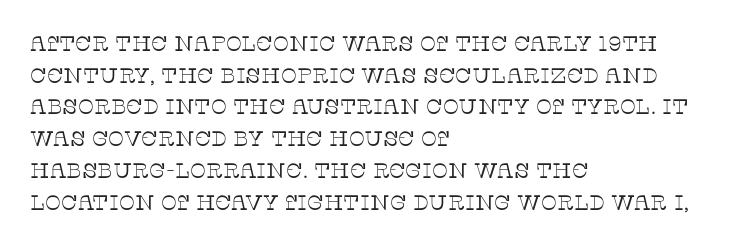
The image shows 21 px text type, upright; set left-aligned, normal line spacing (1.51x), normal letter spacing, not underlined.
